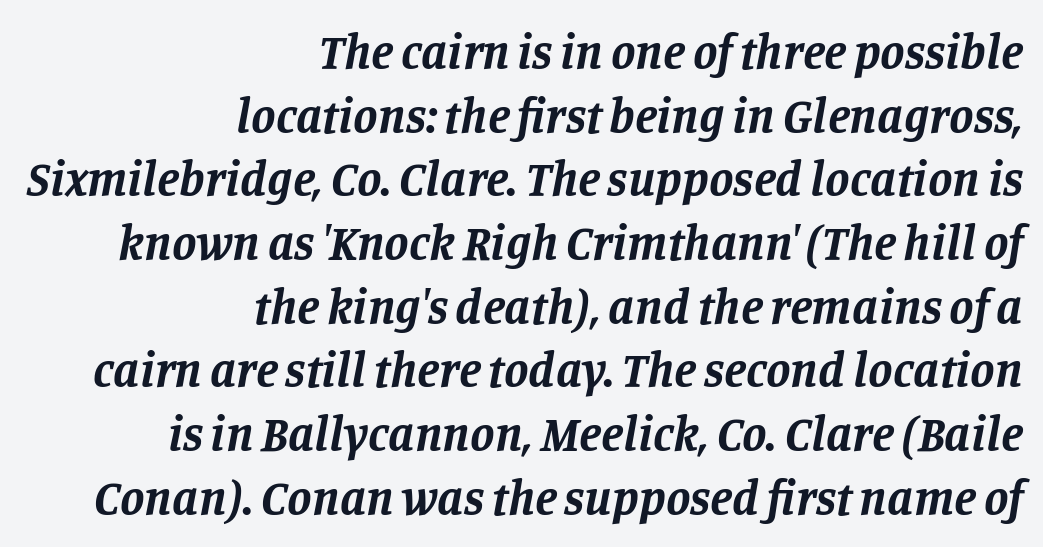
The image shows 49 px bold serif type, italic (leaning right); set right-aligned, normal line spacing (1.3x), normal letter spacing, not underlined; low stroke contrast and a large x-height.
